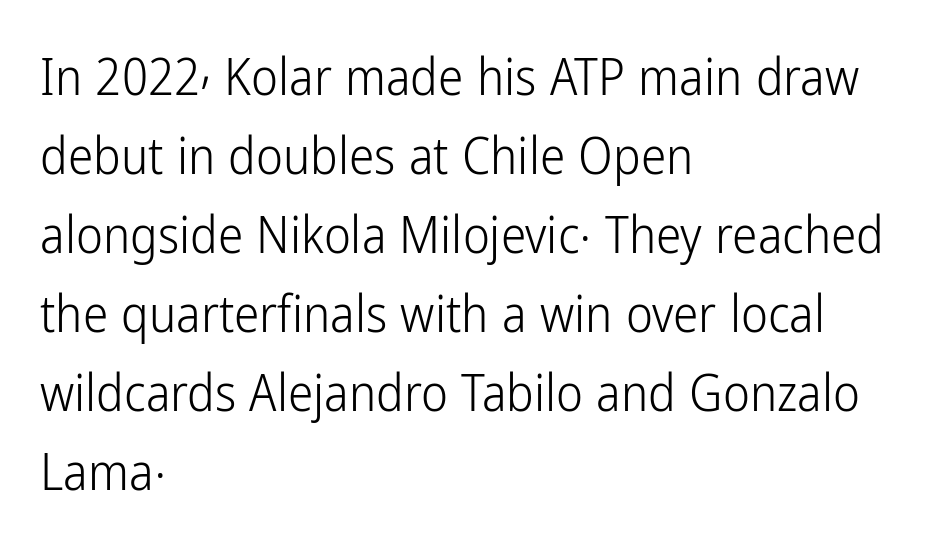
The image shows 51 px light, condensed sans-serif type, upright; set left-aligned, normal line spacing (1.55x), normal letter spacing, not underlined; low stroke contrast and a medium x-height.
